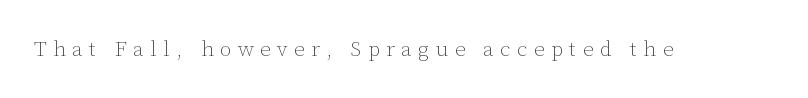
Q: Is the text bold? A: No.
Q: Is the text italic (slanted)? A: No, it is upright.
Q: Is the text underlined? A: No.
Q: Is the spacing between letters normal or unusually wide? A: Unusually wide.
